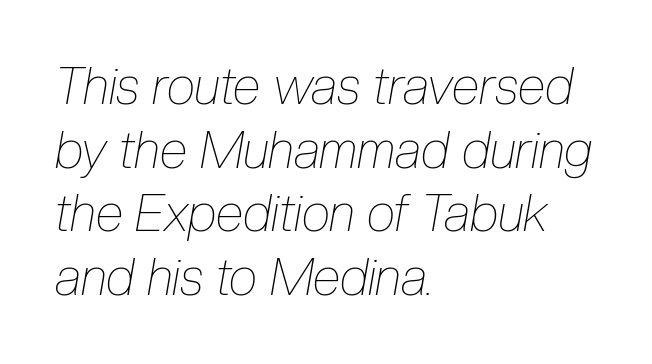
Style check: oblique. The lines in this sample share a left origin and differ only in where they stop. The baseline area is clear. Weight class: somewhere from thin through regular.
